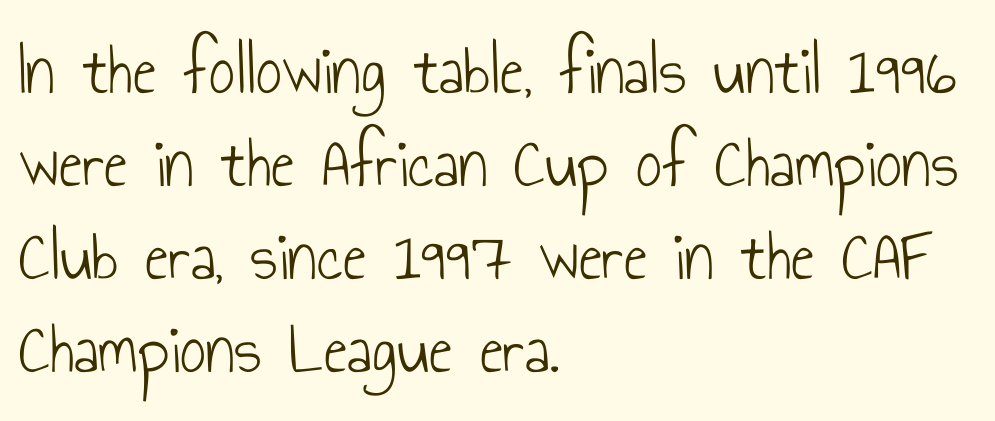
{"serif": "no", "italic": "no", "bold": "no", "weight": "light", "width": "condensed", "stroke_contrast": "low", "x_height": "small", "monospaced": "no", "underline": "no", "align": "left", "line_spacing": "normal", "line_spacing_ratio": 1.29, "letter_spacing": "normal", "letter_spacing_em": 0.0, "glyph_px": 72}
